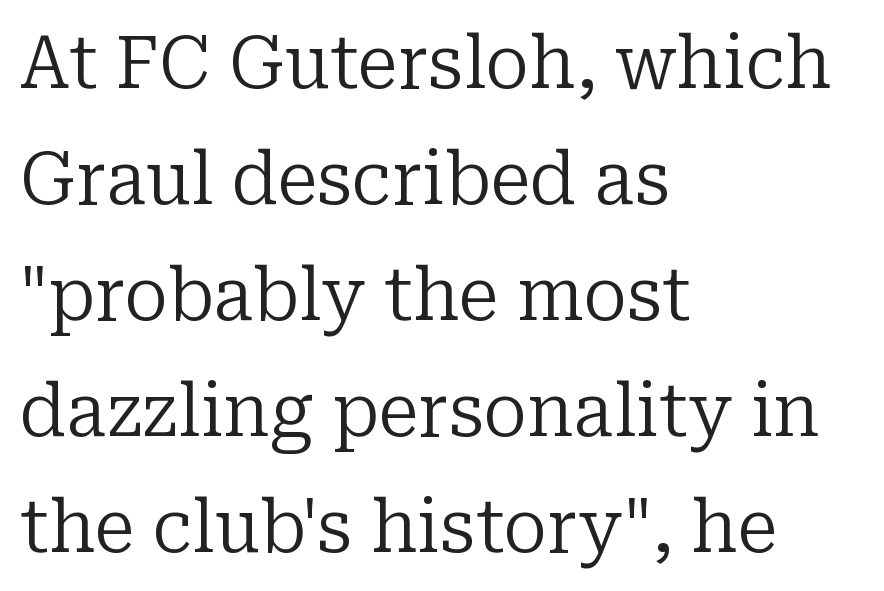
The image shows 73 px regular-weight serif type, upright; set left-aligned, normal line spacing (1.59x), normal letter spacing, not underlined; low stroke contrast and a medium x-height.
